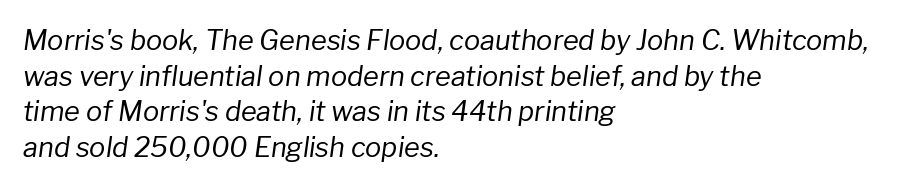
Q: Is the text bold? A: No.
Q: Is the text italic (slanted)? A: Yes, it leans right by about 8 degrees.
Q: Is the text underlined? A: No.
Q: How is the paragraph aligned? A: Left-aligned.
Q: Is the spacing between letters normal or unusually wide? A: Normal.
Q: Is the spacing between lines tight, normal or loose? A: Normal.
